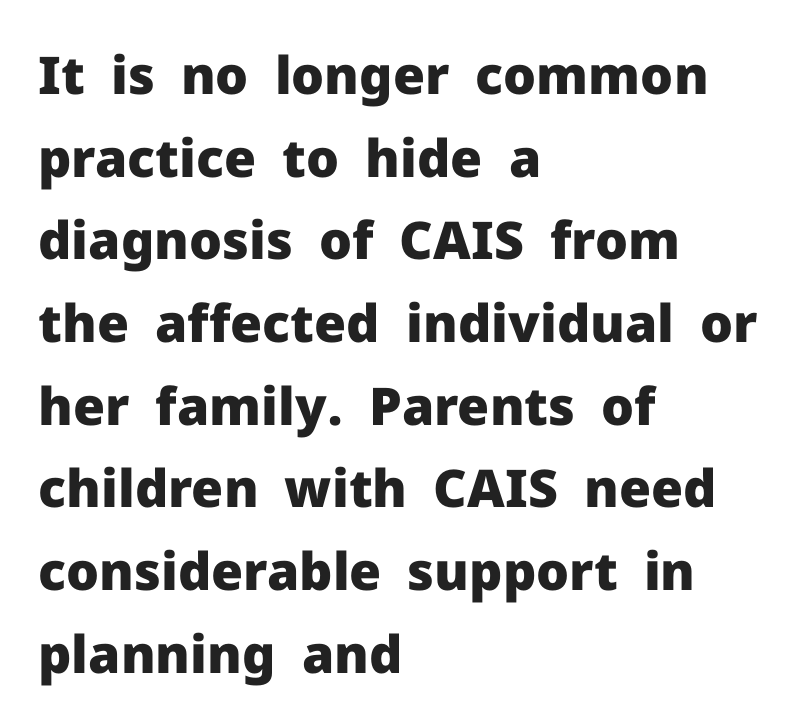
Q: Is the text bold? A: Yes.
Q: Is the text italic (slanted)? A: No, it is upright.
Q: Is the typeface a serif or a sans-serif typeface? A: Sans-serif.
Q: Is the text underlined? A: No.
Q: How is the paragraph aligned? A: Left-aligned.
Q: Is the spacing between letters normal or unusually wide? A: Normal.
Q: Is the spacing between lines tight, normal or loose? A: Normal.
Q: Width (condensed, normal, or wide)? A: Normal.
Q: Stroke contrast? A: Low.
Q: x-height? A: Medium.
Q: Monospaced? A: No.
